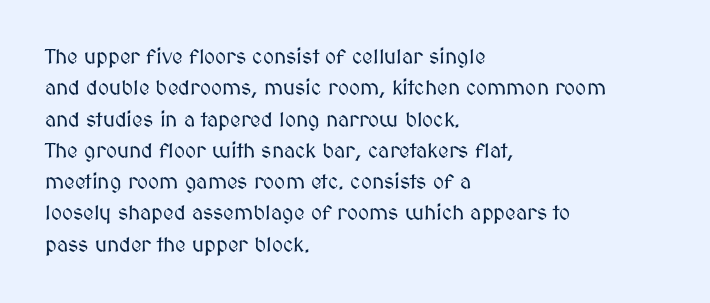
The image shows 21 px text type, upright; set left-aligned, normal line spacing (1.49x), normal letter spacing, not underlined.
